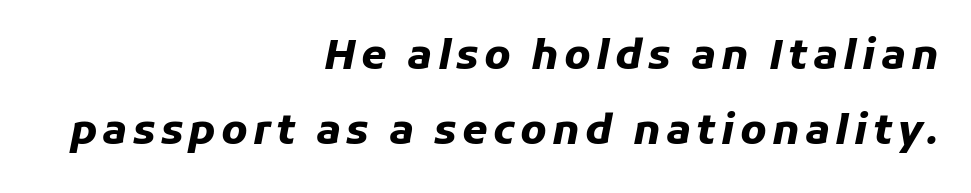
Q: Is the text bold? A: Yes.
Q: Is the text italic (slanted)? A: Yes, it leans right by about 11 degrees.
Q: Is the text underlined? A: No.
Q: How is the paragraph aligned? A: Right-aligned.
Q: Width (condensed, normal, or wide)? A: Normal.
Q: Stroke contrast? A: Low.
Q: x-height? A: Medium.
Q: Monospaced? A: No.
